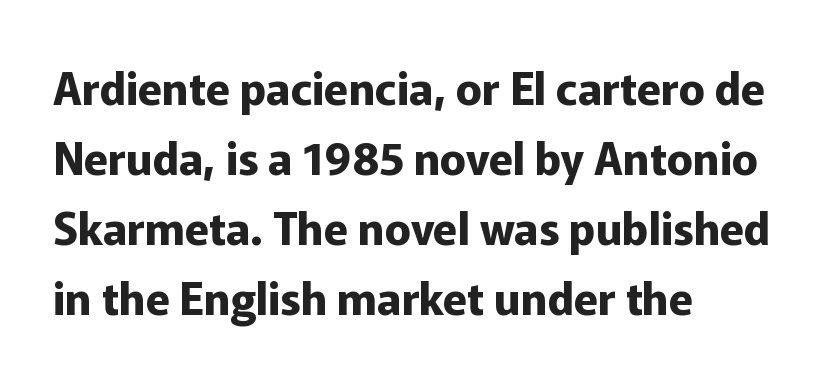
Q: Is the text bold? A: Yes.
Q: Is the text italic (slanted)? A: No, it is upright.
Q: Is the typeface a serif or a sans-serif typeface? A: Sans-serif.
Q: Is the text underlined? A: No.
Q: How is the paragraph aligned? A: Left-aligned.
Q: Is the spacing between letters normal or unusually wide? A: Normal.
Q: Is the spacing between lines tight, normal or loose? A: Normal.
Q: Width (condensed, normal, or wide)? A: Normal.
Q: Stroke contrast? A: Low.
Q: x-height? A: Medium.
Q: Monospaced? A: No.
